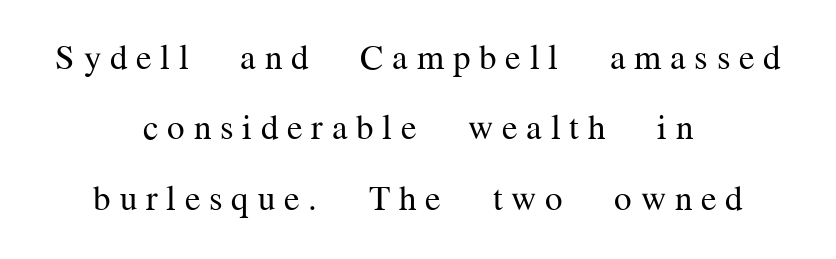
The image shows 35 px regular-weight serif type, upright; set centered, loose line spacing (2.01x), unusually wide letter spacing (+0.25 em), not underlined; medium stroke contrast and a medium x-height.
